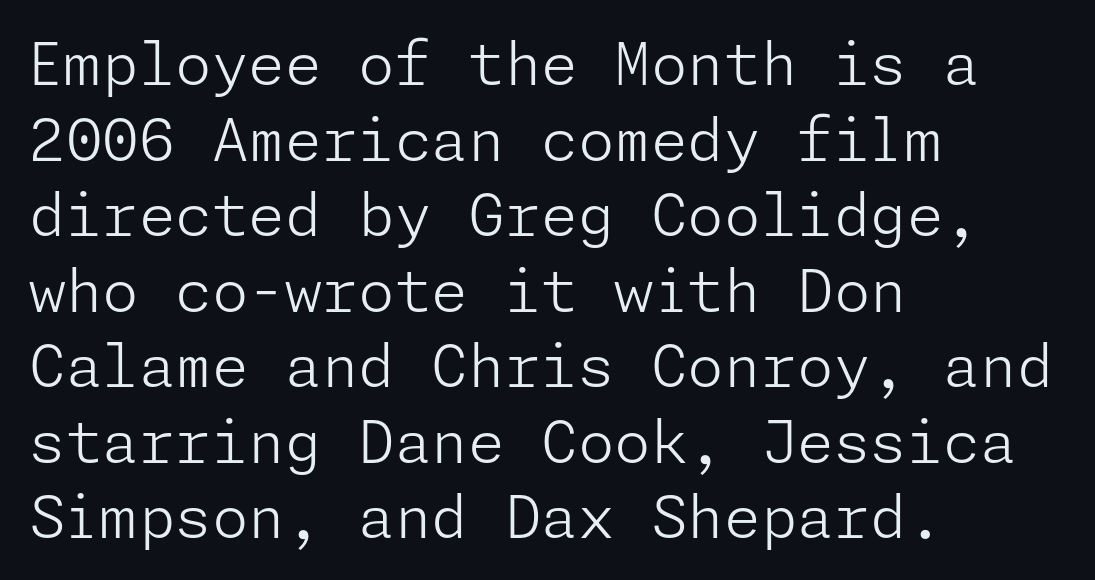
Q: Is the text bold? A: No.
Q: Is the text italic (slanted)? A: No, it is upright.
Q: Is the typeface a serif or a sans-serif typeface? A: Sans-serif.
Q: Is the text underlined? A: No.
Q: How is the paragraph aligned? A: Left-aligned.
Q: Is the spacing between letters normal or unusually wide? A: Normal.
Q: Is the spacing between lines tight, normal or loose? A: Normal.
Q: Width (condensed, normal, or wide)? A: Normal.
Q: Stroke contrast? A: Low.
Q: x-height? A: Medium.
